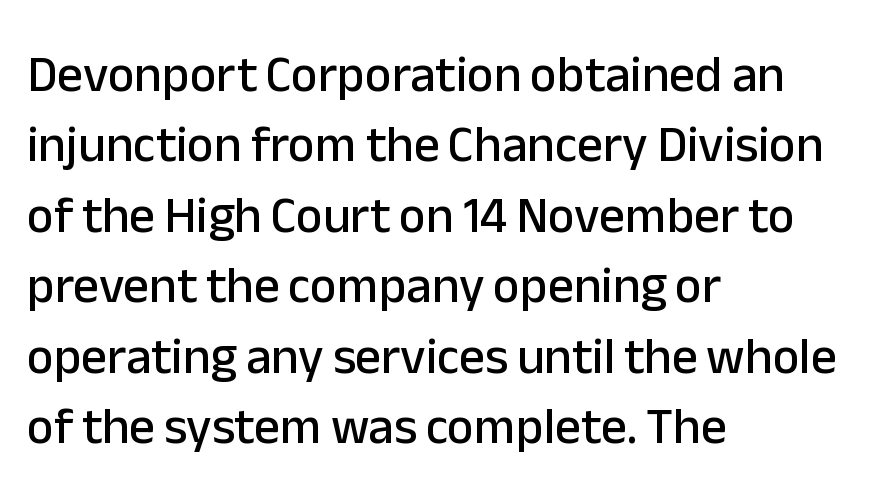
{"serif": "no", "italic": "no", "width": "normal", "stroke_contrast": "low", "x_height": "medium", "monospaced": "no", "underline": "no", "align": "left", "line_spacing": "normal", "line_spacing_ratio": 1.38, "letter_spacing": "normal", "letter_spacing_em": 0.0, "glyph_px": 51}
